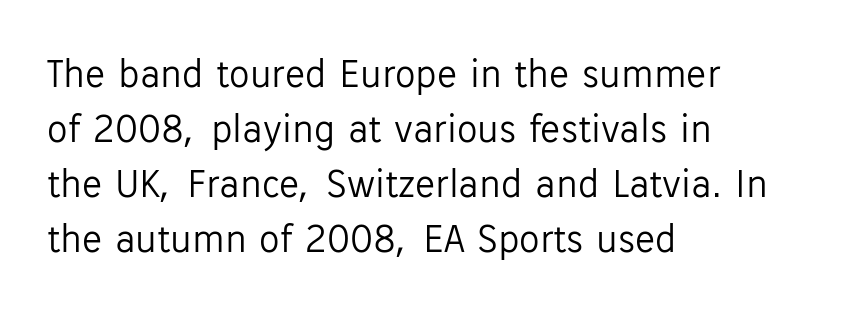
The image shows 41 px light sans-serif type, upright; set left-aligned, normal line spacing (1.34x), normal letter spacing, not underlined; low stroke contrast and a medium x-height.
